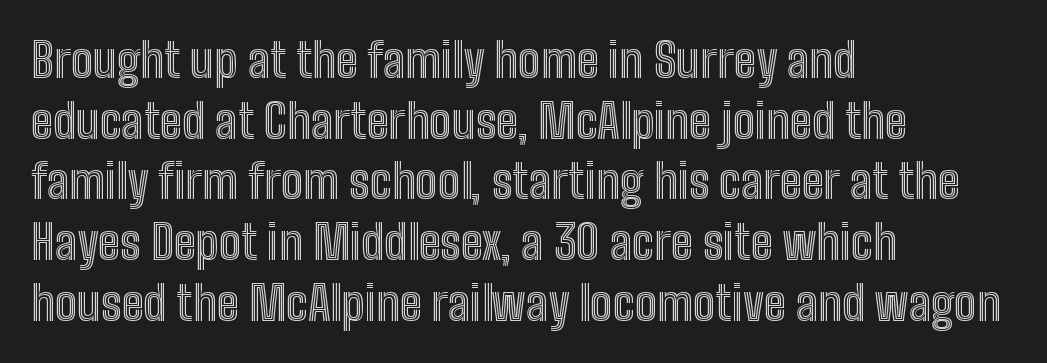
{"italic": "no", "width": "condensed", "x_height": "medium", "monospaced": "no", "underline": "no", "align": "left", "line_spacing": "normal", "line_spacing_ratio": 1.29, "letter_spacing": "normal", "letter_spacing_em": 0.0, "glyph_px": 47}
